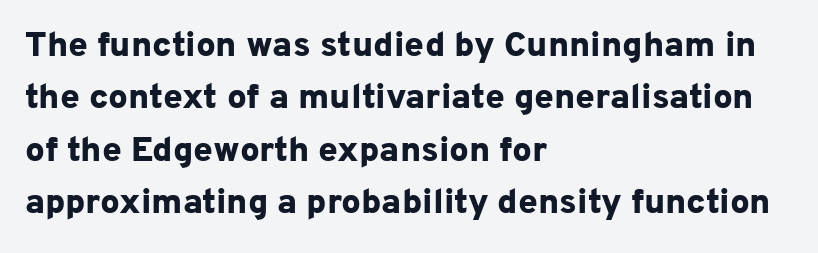
Q: Is the text bold? A: Yes.
Q: Is the text italic (slanted)? A: No, it is upright.
Q: Is the typeface a serif or a sans-serif typeface? A: Sans-serif.
Q: Is the text underlined? A: No.
Q: How is the paragraph aligned? A: Left-aligned.
Q: Is the spacing between letters normal or unusually wide? A: Normal.
Q: Is the spacing between lines tight, normal or loose? A: Normal.
Q: Width (condensed, normal, or wide)? A: Normal.
Q: Stroke contrast? A: Low.
Q: x-height? A: Medium.
Q: Monospaced? A: No.
